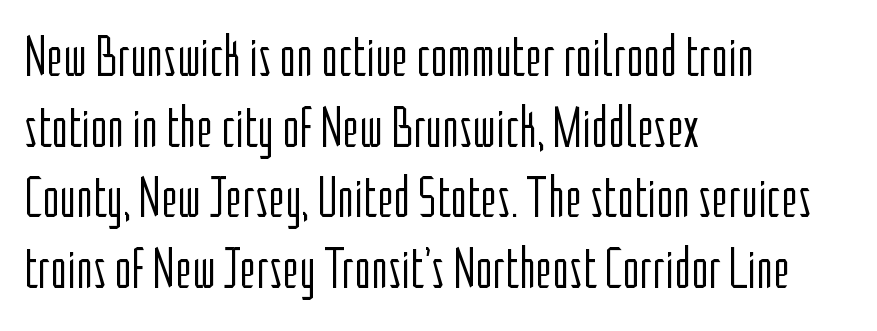
The image shows 57 px light, condensed sans-serif type, upright; set left-aligned, line spacing 1.24x, normal letter spacing, not underlined; low stroke contrast and a medium x-height.
